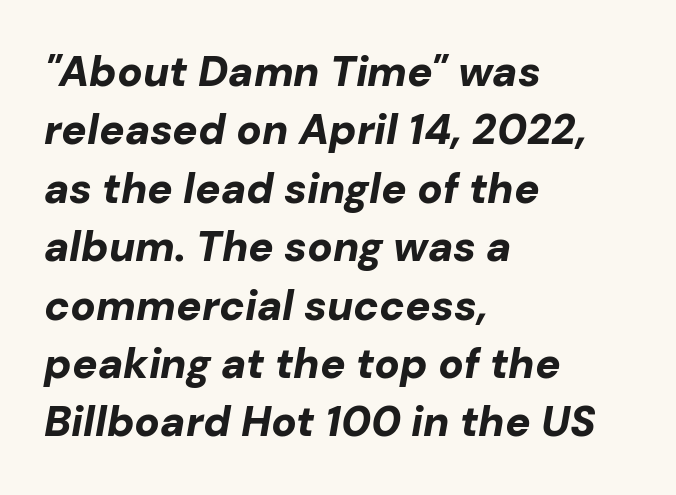
Q: Is the text bold? A: Yes.
Q: Is the text italic (slanted)? A: Yes, it leans right by about 10 degrees.
Q: Is the text underlined? A: No.
Q: How is the paragraph aligned? A: Left-aligned.
Q: Is the spacing between letters normal or unusually wide? A: Normal.
Q: Is the spacing between lines tight, normal or loose? A: Normal.
Q: Width (condensed, normal, or wide)? A: Normal.
Q: Stroke contrast? A: Low.
Q: x-height? A: Medium.
Q: Monospaced? A: No.
